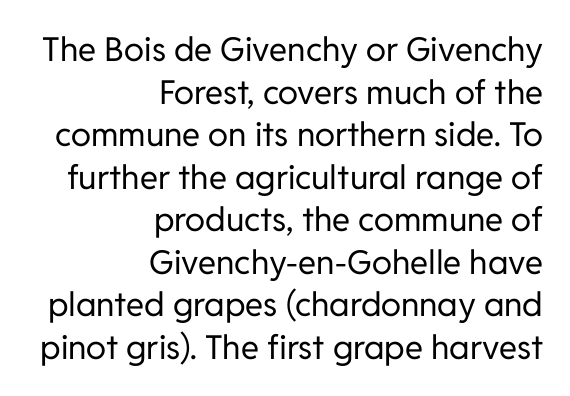
The image shows 33 px regular-weight sans-serif type, upright; set right-aligned, normal line spacing (1.29x), normal letter spacing, not underlined; low stroke contrast and a medium x-height.
